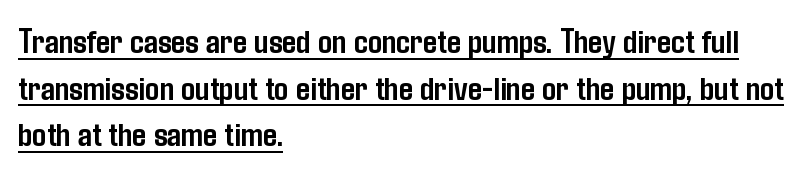
{"serif": "no", "italic": "no", "bold": "yes", "weight": "semibold", "width": "condensed", "stroke_contrast": "low", "x_height": "medium", "monospaced": "no", "underline": "yes", "align": "left", "line_spacing": "normal", "line_spacing_ratio": 1.33, "letter_spacing": "normal", "letter_spacing_em": 0.0, "glyph_px": 35}
